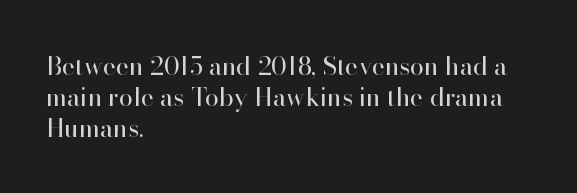
The image shows 25 px text type, upright; set left-aligned, line spacing 1.24x, normal letter spacing, not underlined.
